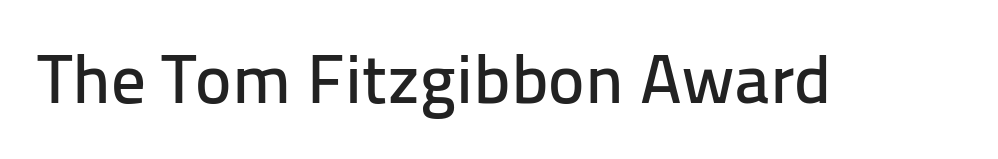
Q: Is the text italic (slanted)? A: No, it is upright.
Q: Is the typeface a serif or a sans-serif typeface? A: Sans-serif.
Q: Is the text underlined? A: No.
Q: Is the spacing between letters normal or unusually wide? A: Normal.
Q: Width (condensed, normal, or wide)? A: Normal.
Q: Stroke contrast? A: Low.
Q: x-height? A: Medium.
Q: Monospaced? A: No.
